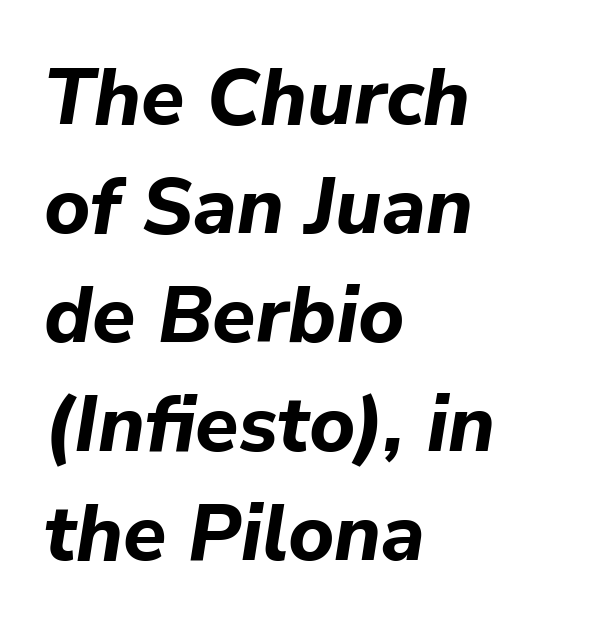
The letters advance in unequal steps, a hallmark of proportional type. Vertical spacing — default. Style check: oblique. Weight check: bold — yes, fully. Nobody drew a line under any word here.
